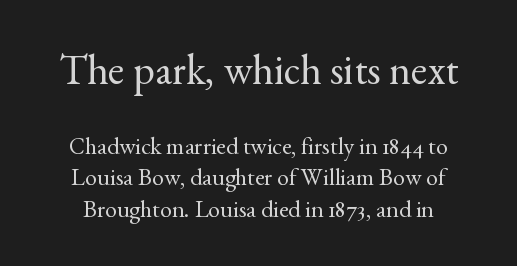
The image shows 42 px regular-weight serif type, upright; set normal line spacing (1.3x), normal letter spacing, not underlined; the first (top) block is 1.75x larger; a small x-height.
